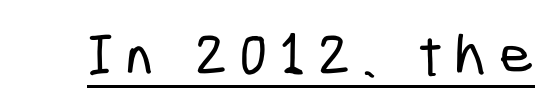
{"serif": "no", "width": "condensed", "stroke_contrast": "low", "x_height": "medium", "monospaced": "no", "underline": "yes", "letter_spacing": "wide", "letter_spacing_em": 0.22, "glyph_px": 59}
